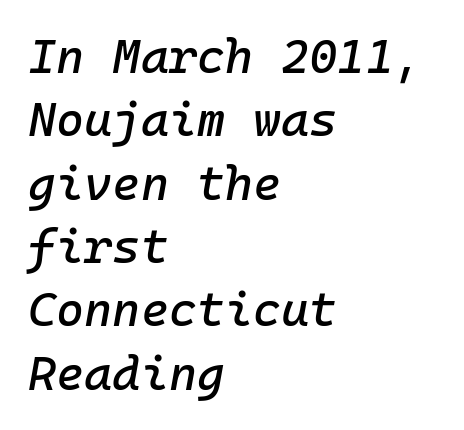
The image shows 48 px text type, italic (leaning right), monospaced; set left-aligned, normal line spacing (1.32x), normal letter spacing, not underlined; low stroke contrast and a medium x-height.
